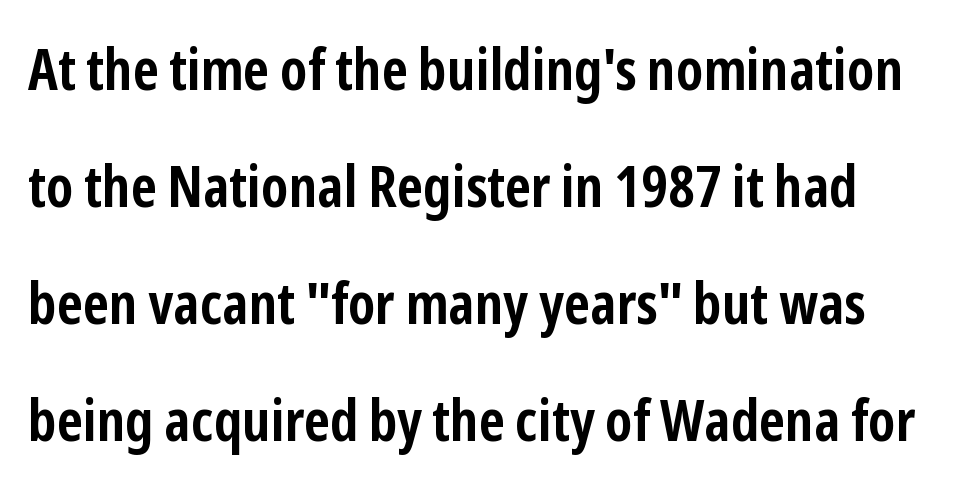
The foot of each line stays bare and open. A typesetter would label this face a sans. The tracking reads as untouched default to a designer's eye. Each glyph is drawn with heavy, bold strokes.
